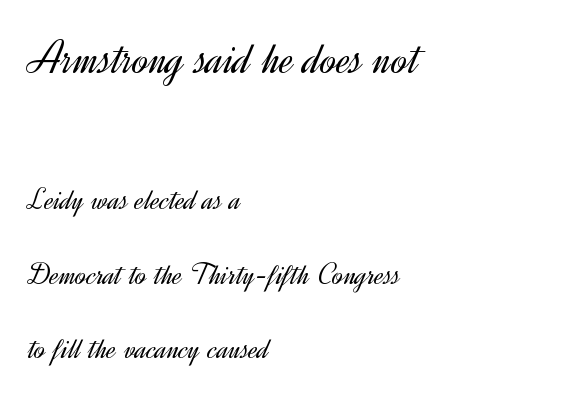
Q: Is the text bold? A: No.
Q: Is the text italic (slanted)? A: Yes.
Q: Is the typeface a serif or a sans-serif typeface? A: Sans-serif.
Q: Is the text underlined? A: No.
Q: How is the paragraph aligned? A: Left-aligned.
Q: Is the spacing between letters normal or unusually wide? A: Normal.
Q: Is the spacing between lines tight, normal or loose? A: Loose.
Q: Which block of text is set in a larger size, the first (top) or the second (bottom)? A: The first (top) one.
Q: Width (condensed, normal, or wide)? A: Normal.
Q: x-height? A: Small.
Q: Monospaced? A: No.
